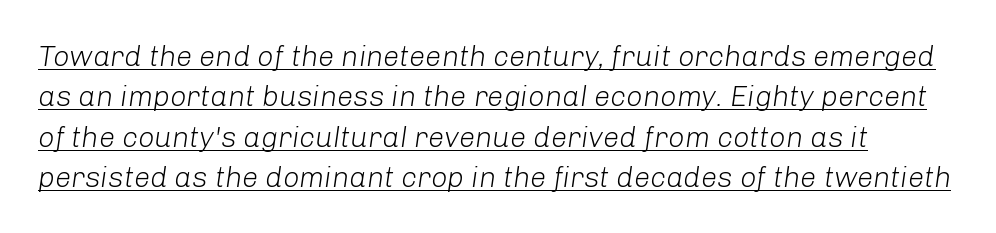
Underlined type. One glance says typical: line gaps are just what's usual. Proportional: the letters do not fall into vertical columns. Stroke thickness stays within the range of a standard reading face or lighter.
